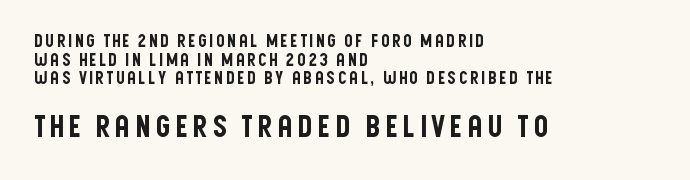
{"serif": "no", "italic": "no", "width": "condensed", "stroke_contrast": "low", "x_height": "large", "monospaced": "no", "underline": "no", "align": "left", "line_spacing": "tight", "line_spacing_ratio": 1.1, "larger_block": "second", "size_ratio": 1.76, "glyph_px": 30}
